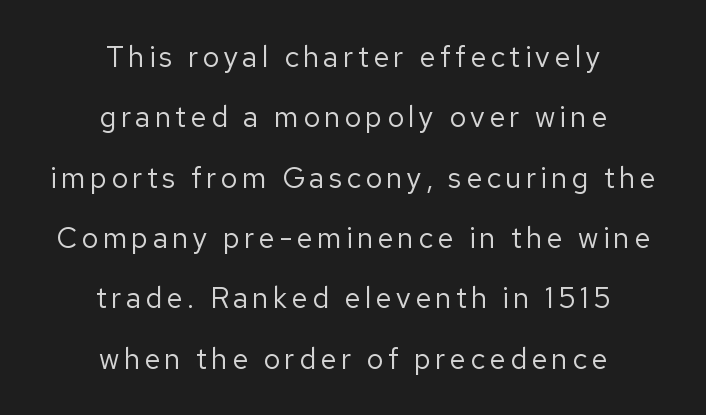
The image shows 29 px regular-weight sans-serif type, upright; set centered, loose line spacing (2.08x), not underlined; low stroke contrast and a medium x-height.
